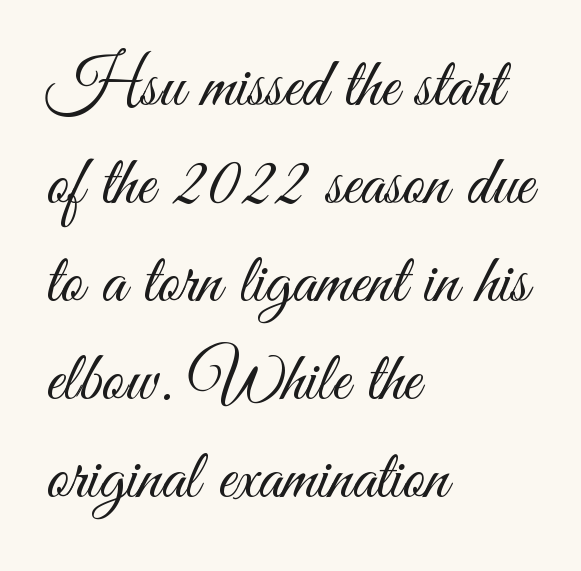
Q: Is the text bold? A: No.
Q: Is the text italic (slanted)? A: Yes.
Q: Is the typeface a serif or a sans-serif typeface? A: Sans-serif.
Q: Is the text underlined? A: No.
Q: How is the paragraph aligned? A: Left-aligned.
Q: Is the spacing between letters normal or unusually wide? A: Normal.
Q: Is the spacing between lines tight, normal or loose? A: Normal.
Q: Width (condensed, normal, or wide)? A: Condensed.
Q: Stroke contrast? A: Medium.
Q: x-height? A: Small.
Q: Monospaced? A: No.
